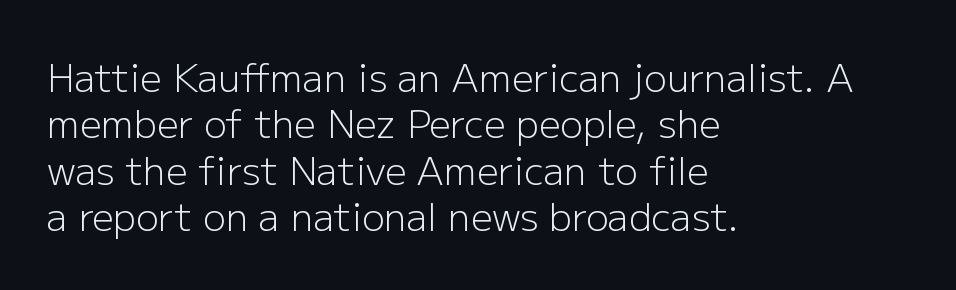
The type is set solid horizontally, with unmodified tracking. The rendering anchors every line to the left-hand side. Each row of text sits above clean, open space. Note: no serifs on the glyphs.
